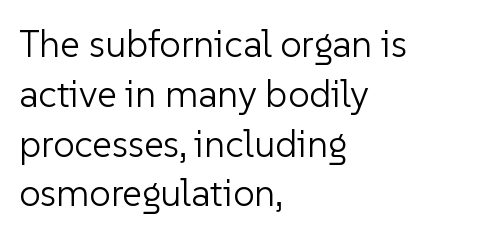
Q: Is the text bold? A: No.
Q: Is the text italic (slanted)? A: No, it is upright.
Q: Is the typeface a serif or a sans-serif typeface? A: Sans-serif.
Q: Is the text underlined? A: No.
Q: How is the paragraph aligned? A: Left-aligned.
Q: Is the spacing between letters normal or unusually wide? A: Normal.
Q: Is the spacing between lines tight, normal or loose? A: Normal.
Q: Width (condensed, normal, or wide)? A: Normal.
Q: Stroke contrast? A: Low.
Q: x-height? A: Medium.
Q: Monospaced? A: No.
